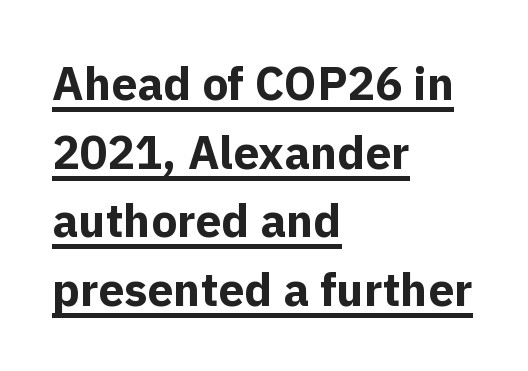
Spacing verdict: proportional, widths tailored to each character. The block of text has a typical density, with ordinary space between rows. This sample is left-justified, so line endings fall wherever the words run out. This sample uses plain, unmodified letter spacing.
